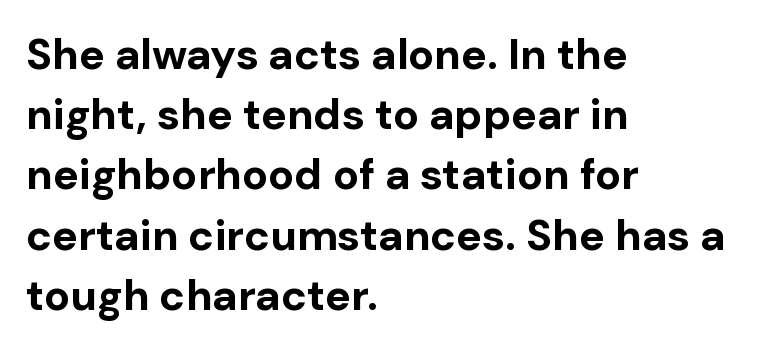
The sample has been set heavy, in full bold. It's the straight-up-and-down kind of type. The glyphs are unaccompanied by any horizontal stroke below them. These lines are rendered in a variable-pitch font.
